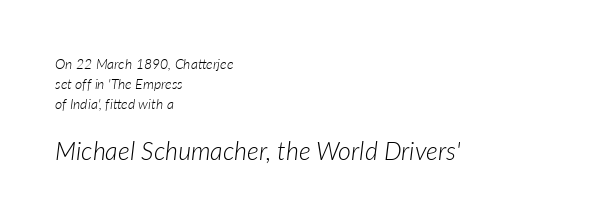
Q: Is the text bold? A: No.
Q: Is the text italic (slanted)? A: Yes, it leans right by about 7 degrees.
Q: Is the text underlined? A: No.
Q: How is the paragraph aligned? A: Left-aligned.
Q: Is the spacing between letters normal or unusually wide? A: Normal.
Q: Is the spacing between lines tight, normal or loose? A: Normal.
Q: Which block of text is set in a larger size, the first (top) or the second (bottom)? A: The second (bottom) one.
